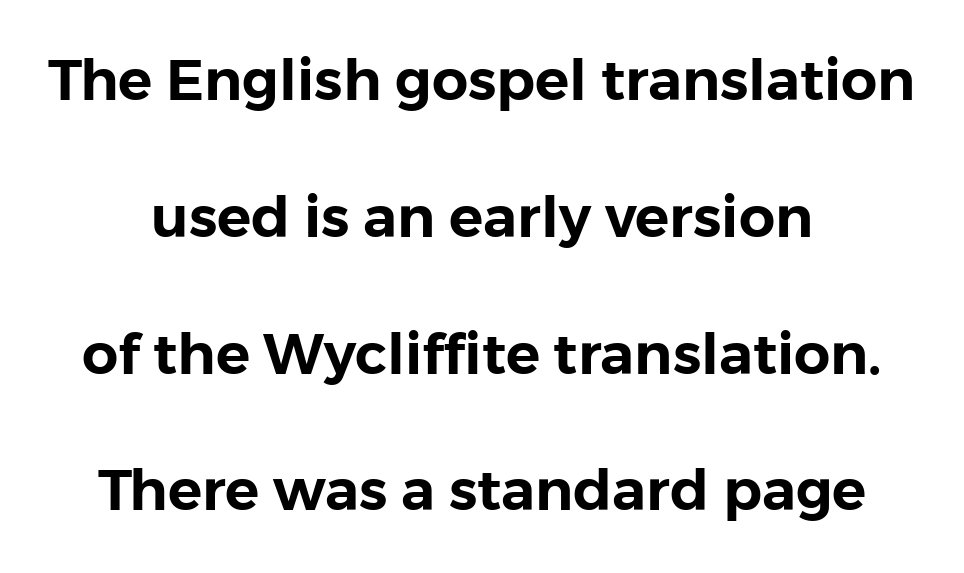
This is roman type, the default non-slanted kind. Descender tails drop into unmarked territory. These lines are composed in type without serifs. Character widths vary here, with narrow letters taking less room than wide ones.
